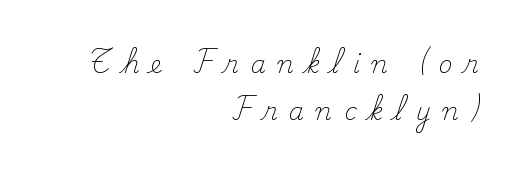
{"bold": "no", "underline": "no", "align": "right", "line_spacing": "loose", "line_spacing_ratio": 1.95, "letter_spacing": "wide", "letter_spacing_em": 0.5, "glyph_px": 24}
